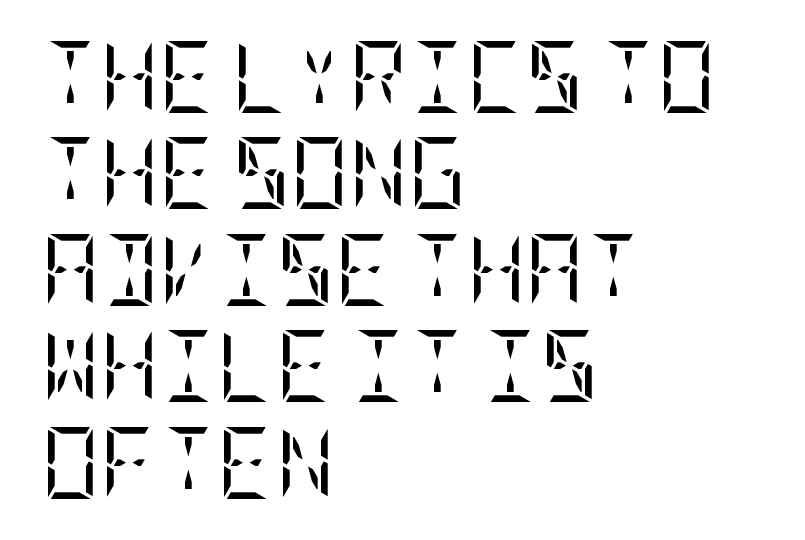
Q: Is the text bold? A: No.
Q: Is the text italic (slanted)? A: No, it is upright.
Q: Is the typeface a serif or a sans-serif typeface? A: Serif.
Q: Is the text underlined? A: No.
Q: How is the paragraph aligned? A: Left-aligned.
Q: Is the spacing between letters normal or unusually wide? A: Normal.
Q: Is the spacing between lines tight, normal or loose? A: Normal.
Q: Width (condensed, normal, or wide)? A: Condensed.
Q: Stroke contrast? A: Low.
Q: x-height? A: Large.
